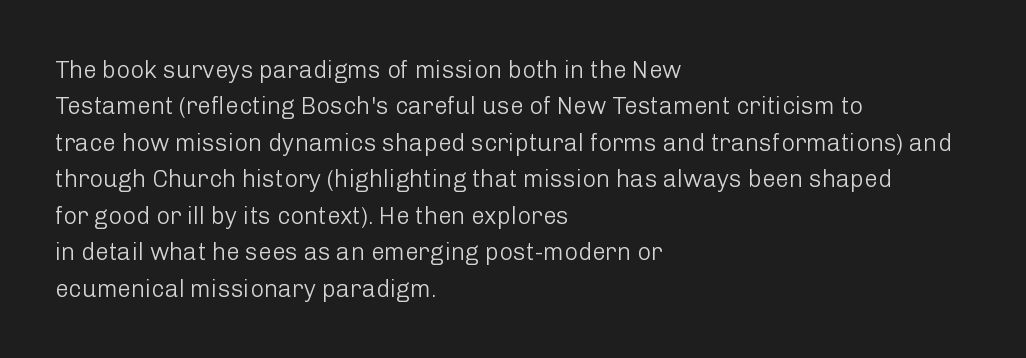
The image shows 24 px text type, upright; set left-aligned, normal line spacing (1.52x), normal letter spacing, not underlined.
